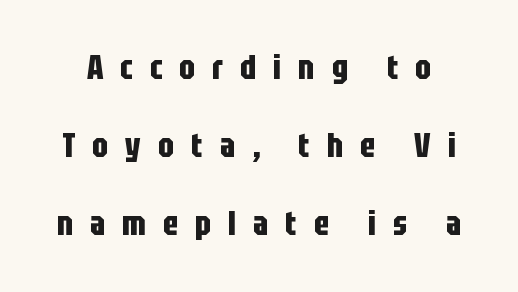
{"serif": "no", "italic": "no", "bold": "yes", "weight": "bold", "width": "condensed", "stroke_contrast": "low", "x_height": "large", "monospaced": "no", "underline": "no", "line_spacing": "loose", "line_spacing_ratio": 2.3, "letter_spacing": "wide", "letter_spacing_em": 0.5, "glyph_px": 34}
